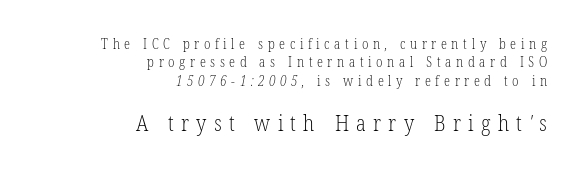
The image shows 22 px text type; set right-aligned, normal line spacing (1.32x), unusually wide letter spacing (+0.33 em), not underlined; the second (bottom) block is 1.57x larger.
